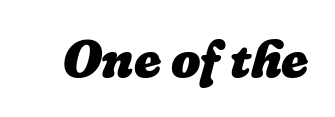
The rendering uses natural spacing where letterforms have individual widths. The gaps between neighbouring characters are ordinary and unremarkable. Underlining? Definitely not there. The strokes are fattened all the way to bold.
